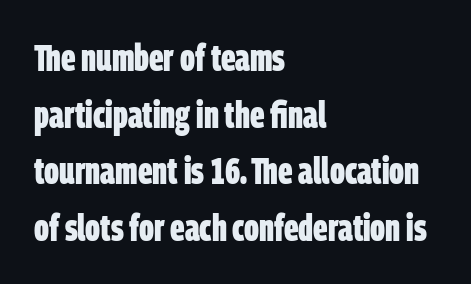
Reading down the column, the eye jumps a familiar distance to each next line. Is the letter spacing exaggerated? No — it looks like the ordinary default. Bare-footed words on every line. All the whitespace from short lines collects on the right. This sample has the flowing, uneven cadence of proportional lettering. The rendering shows plain stroke endings on the letterforms — a sans-serif design.
